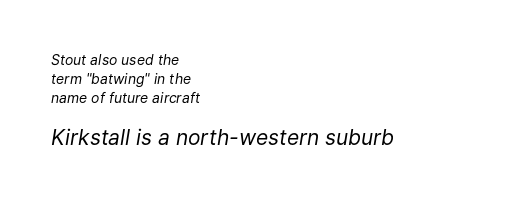
Q: Is the text bold? A: No.
Q: Is the text italic (slanted)? A: Yes, it leans right by about 9 degrees.
Q: Is the text underlined? A: No.
Q: How is the paragraph aligned? A: Left-aligned.
Q: Is the spacing between letters normal or unusually wide? A: Normal.
Q: Is the spacing between lines tight, normal or loose? A: Normal.
Q: Which block of text is set in a larger size, the first (top) or the second (bottom)? A: The second (bottom) one.
